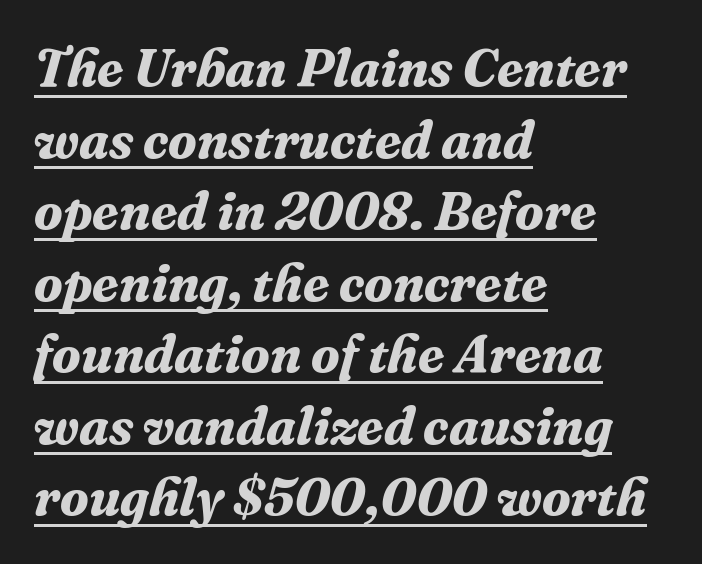
Q: Is the text bold? A: Yes.
Q: Is the text italic (slanted)? A: Yes, it leans right by about 16 degrees.
Q: Is the typeface a serif or a sans-serif typeface? A: Serif.
Q: Is the text underlined? A: Yes.
Q: How is the paragraph aligned? A: Left-aligned.
Q: Is the spacing between letters normal or unusually wide? A: Normal.
Q: Is the spacing between lines tight, normal or loose? A: Normal.
Q: Width (condensed, normal, or wide)? A: Normal.
Q: Stroke contrast? A: Medium.
Q: x-height? A: Medium.
Q: Monospaced? A: No.
